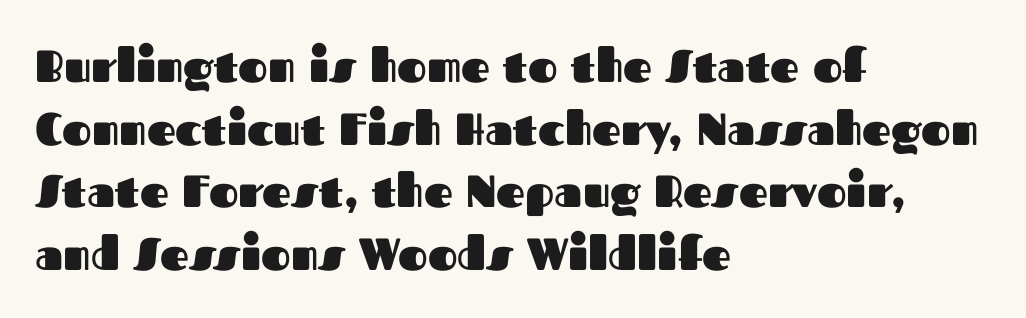
Every stem runs plumb, perpendicular to the baseline. These lines are set flush left with a ragged right edge. The rendering shows plain stroke endings on the letterforms — a sans-serif design. Character widths vary here, with narrow letters taking less room than wide ones.
